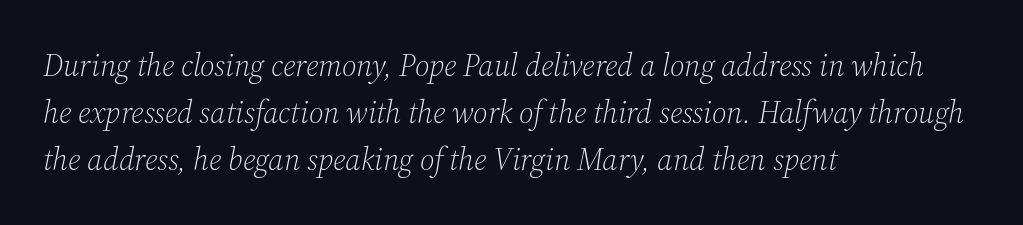
Q: Is the text bold? A: No.
Q: Is the text italic (slanted)? A: Yes, it leans right by about 12 degrees.
Q: Is the typeface a serif or a sans-serif typeface? A: Serif.
Q: Is the text underlined? A: No.
Q: How is the paragraph aligned? A: Left-aligned.
Q: Is the spacing between letters normal or unusually wide? A: Normal.
Q: Is the spacing between lines tight, normal or loose? A: Normal.
Q: Width (condensed, normal, or wide)? A: Normal.
Q: Stroke contrast? A: Medium.
Q: x-height? A: Medium.
Q: Monospaced? A: No.
